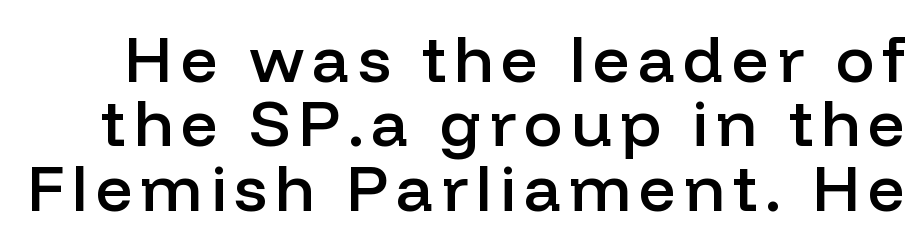
{"serif": "no", "italic": "no", "bold": "semi", "weight": "semibold", "width": "normal", "stroke_contrast": "low", "x_height": "medium", "monospaced": "no", "underline": "no", "line_spacing": "tight", "line_spacing_ratio": 0.99, "glyph_px": 65}
